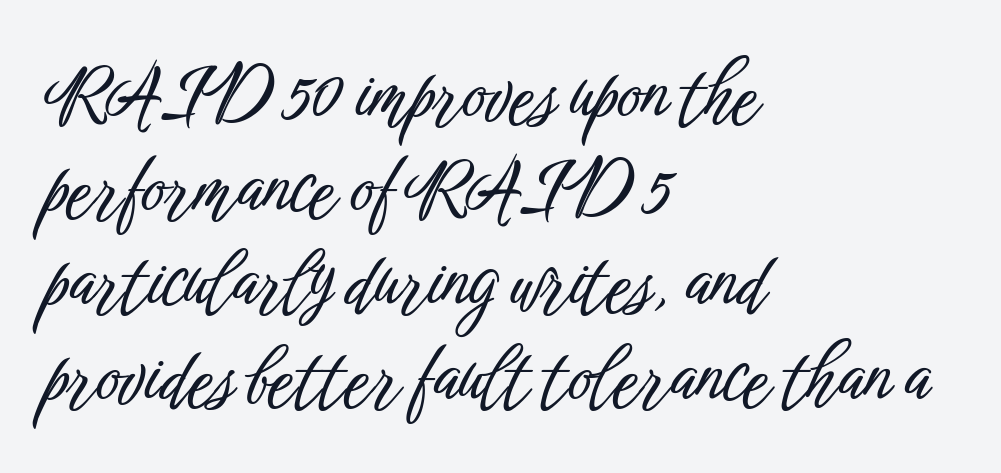
Q: Is the text italic (slanted)? A: Yes.
Q: Is the typeface a serif or a sans-serif typeface? A: Sans-serif.
Q: Is the text underlined? A: No.
Q: How is the paragraph aligned? A: Left-aligned.
Q: Is the spacing between letters normal or unusually wide? A: Normal.
Q: Is the spacing between lines tight, normal or loose? A: Normal.
Q: Width (condensed, normal, or wide)? A: Condensed.
Q: Stroke contrast? A: Low.
Q: x-height? A: Medium.
Q: Monospaced? A: No.
